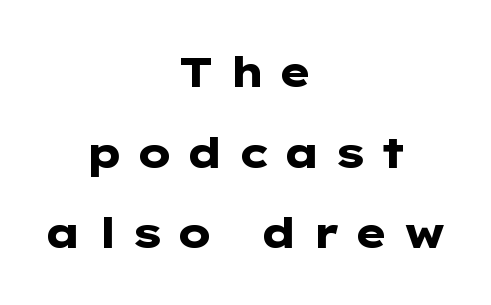
The image shows 42 px heavy, wide sans-serif type, upright; set centered, loose line spacing (1.92x), unusually wide letter spacing (+0.33 em), not underlined; low stroke contrast and a medium x-height.
